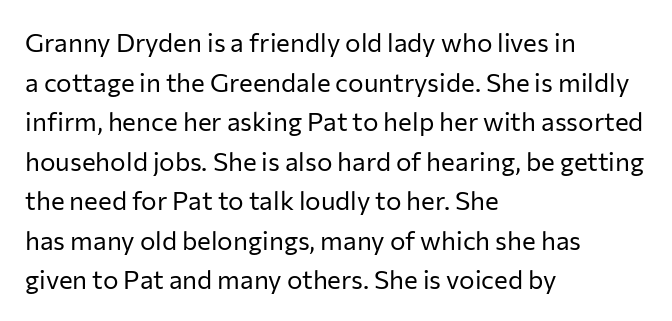
The block of text has a typical density, with ordinary space between rows. The line texture is even and compact thanks to regular tracking. Nothing heavy about these letters — not bold at all. Which margin do the lines hug? The left one — the right edge is uneven.
